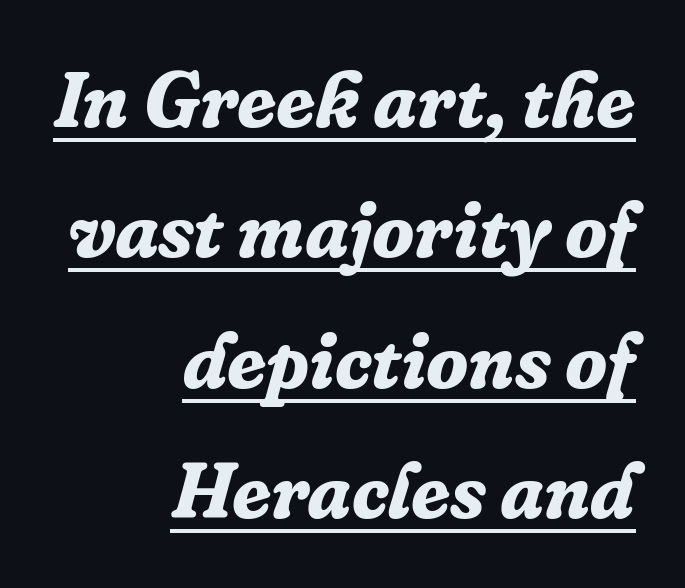
Q: Is the text bold? A: Yes.
Q: Is the text italic (slanted)? A: Yes, it leans right by about 16 degrees.
Q: Is the typeface a serif or a sans-serif typeface? A: Serif.
Q: Is the text underlined? A: Yes.
Q: How is the paragraph aligned? A: Right-aligned.
Q: Is the spacing between letters normal or unusually wide? A: Normal.
Q: Is the spacing between lines tight, normal or loose? A: Normal.
Q: Width (condensed, normal, or wide)? A: Normal.
Q: Stroke contrast? A: Low.
Q: x-height? A: Medium.
Q: Monospaced? A: No.
